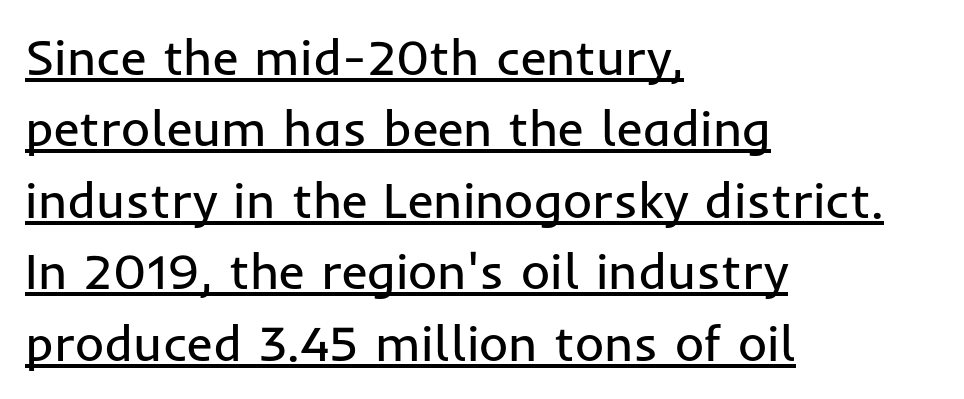
The image shows 50 px regular-weight sans-serif type, upright; set left-aligned, normal line spacing (1.43x), normal letter spacing, underlined; low stroke contrast and a medium x-height.
